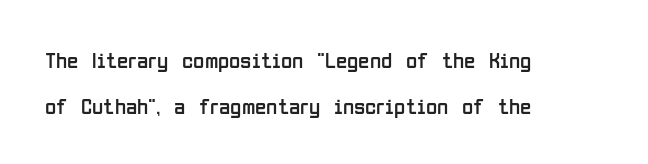
{"italic": "no", "bold": "no", "underline": "no", "align": "left", "line_spacing": "loose", "line_spacing_ratio": 1.99, "letter_spacing": "normal", "letter_spacing_em": 0.0, "glyph_px": 23}
